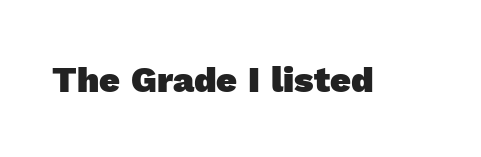
The gap between lines stays unmarked. Classification — sans serif. The letters are bold, with thick, heavy strokes. A typesetter would call this proportional, since set widths differ per character.
